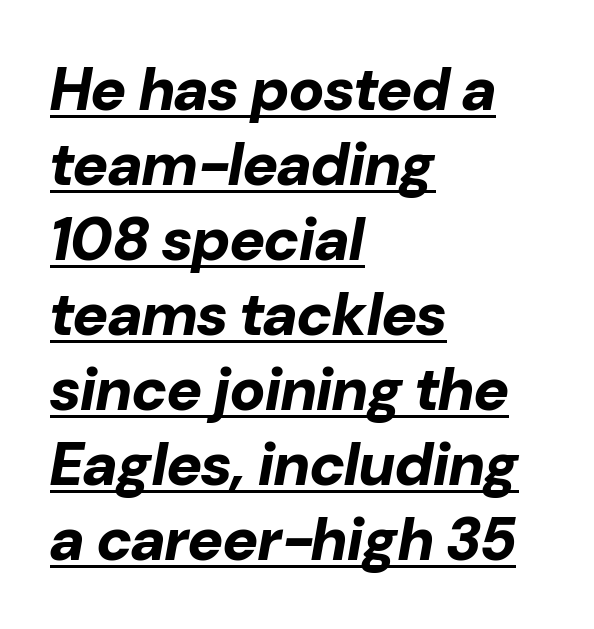
The passage shown is typed in a proportional face where columns would drift. Is the type bold? Yes — the strokes are clearly thick and heavy. Does a line run under the words? Yes, clearly. You could call the tracking neutral — neither tight nor loose.
